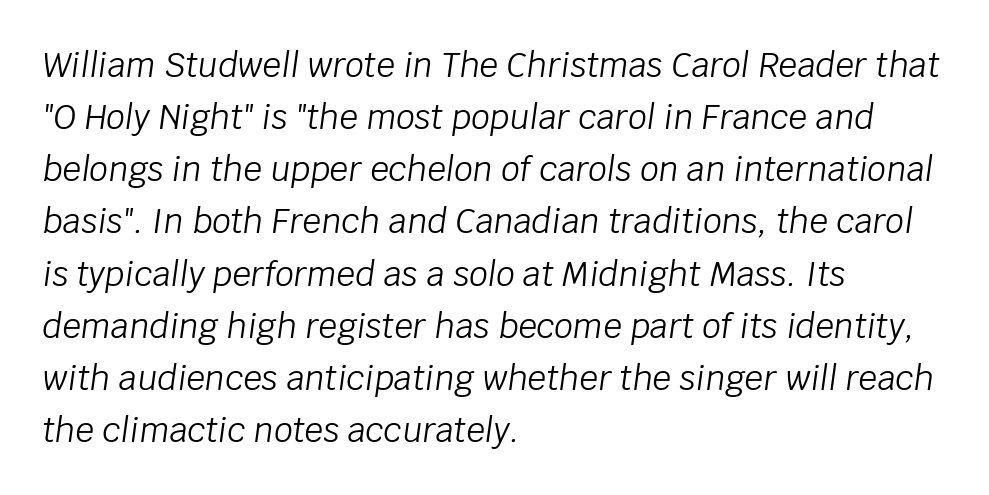
The image shows 33 px light type, italic (leaning right); set left-aligned, normal line spacing (1.58x), normal letter spacing, not underlined; low stroke contrast and a large x-height.
